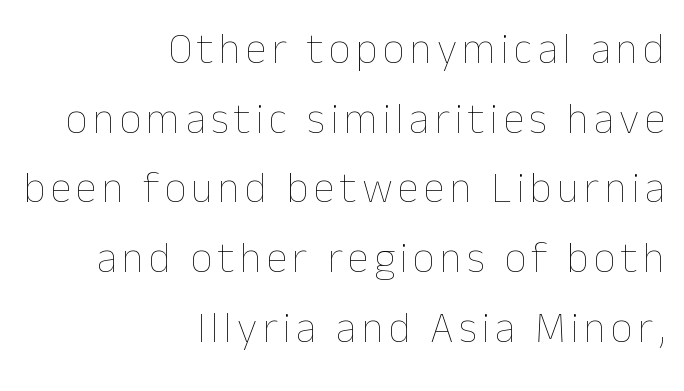
The image shows 43 px thin type, upright; set right-aligned, normal line spacing (1.62x), not underlined; low stroke contrast and a medium x-height.
